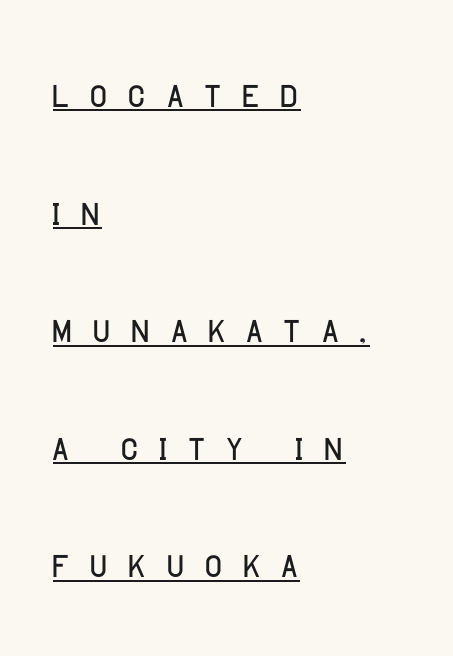
The image shows 49 px condensed sans-serif type, upright; set left-aligned, loose line spacing (2.4x), unusually wide letter spacing (+0.4 em), underlined; low stroke contrast and a large x-height.
